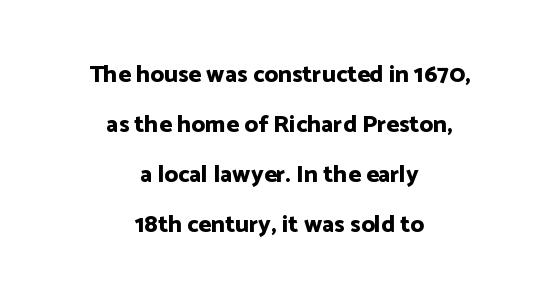
Nothing unusual about the tracking: characters are spaced as the font intends. No italicization has been applied; the sample stays upright. Chunky letters — that's bold for sure. Baseline-to-baseline distance is far greater than the letter height. The passage is arranged like a title page — every line centered. Each row of text sits above clean, open space.
